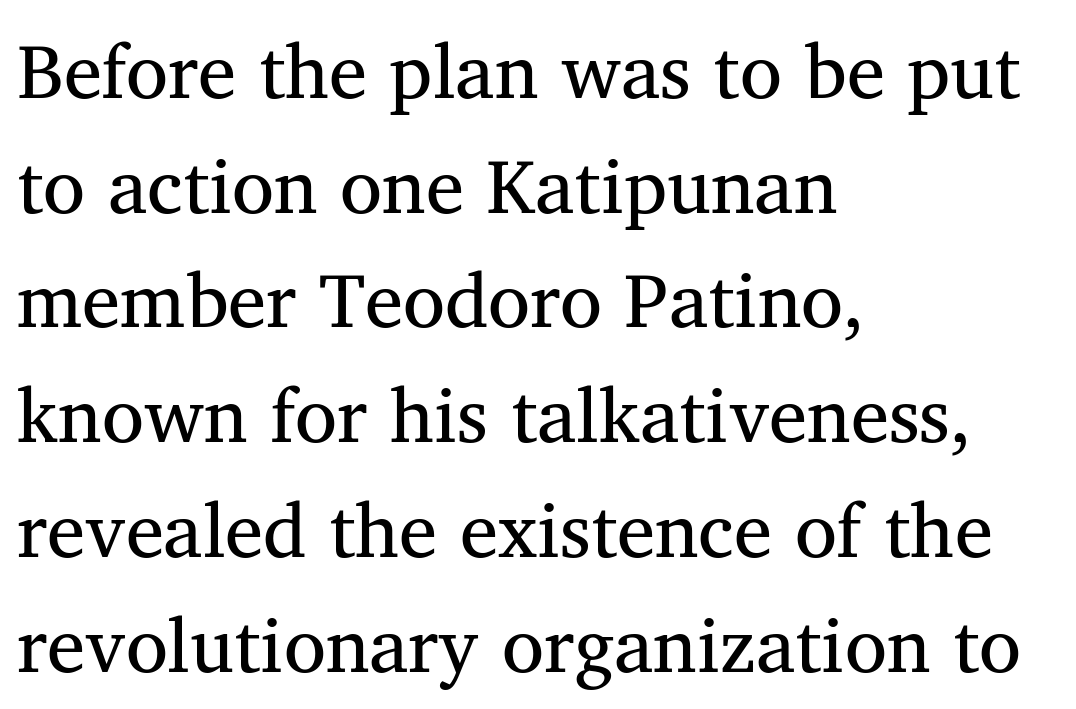
{"serif": "yes", "italic": "no", "bold": "no", "weight": "regular", "width": "normal", "stroke_contrast": "medium", "x_height": "medium", "monospaced": "no", "underline": "no", "align": "left", "line_spacing": "normal", "line_spacing_ratio": 1.49, "letter_spacing": "normal", "letter_spacing_em": 0.0, "glyph_px": 77}
